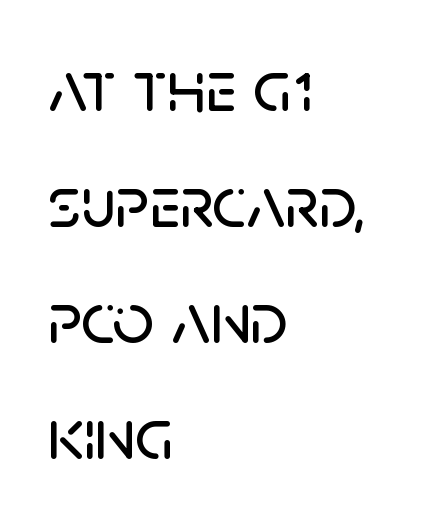
Q: Is the text italic (slanted)? A: No, it is upright.
Q: Is the typeface a serif or a sans-serif typeface? A: Sans-serif.
Q: Is the text underlined? A: No.
Q: How is the paragraph aligned? A: Left-aligned.
Q: Is the spacing between letters normal or unusually wide? A: Normal.
Q: Is the spacing between lines tight, normal or loose? A: Normal.
Q: Width (condensed, normal, or wide)? A: Normal.
Q: Stroke contrast? A: Low.
Q: x-height? A: Large.
Q: Monospaced? A: No.
